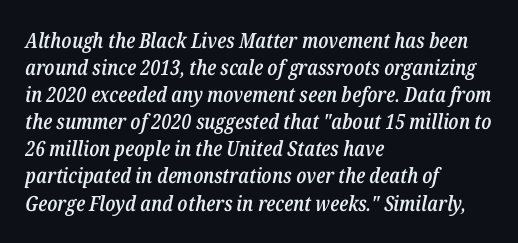
{"italic": "yes", "lean": "right", "slant_degrees": 12, "bold": "semi", "underline": "no", "align": "left", "line_spacing": "normal", "line_spacing_ratio": 1.29, "letter_spacing": "normal", "letter_spacing_em": 0.0, "glyph_px": 21}
